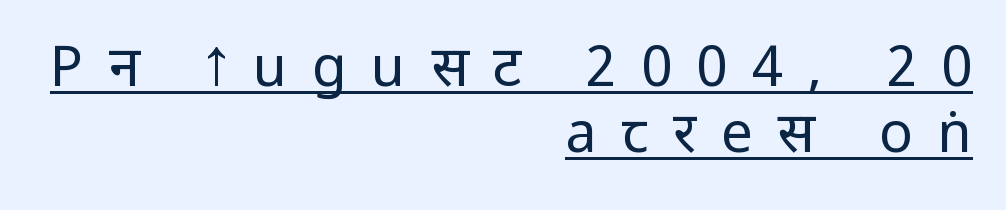
Q: Is the text bold? A: No.
Q: Is the text italic (slanted)? A: No, it is upright.
Q: Is the typeface a serif or a sans-serif typeface? A: Sans-serif.
Q: Is the text underlined? A: Yes.
Q: How is the paragraph aligned? A: Right-aligned.
Q: Is the spacing between letters normal or unusually wide? A: Unusually wide.
Q: Width (condensed, normal, or wide)? A: Condensed.
Q: Stroke contrast? A: Low.
Q: x-height? A: Large.
Q: Monospaced? A: No.
